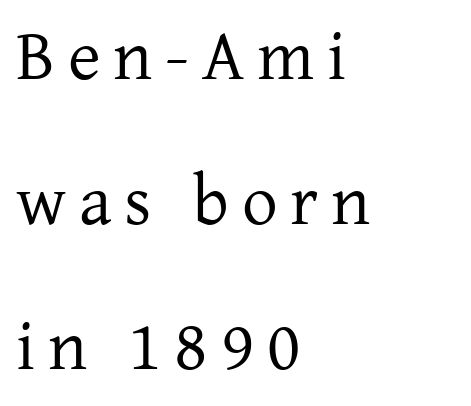
{"serif": "yes", "italic": "no", "bold": "no", "weight": "regular", "width": "normal", "stroke_contrast": "low", "x_height": "medium", "monospaced": "no", "underline": "no", "align": "left", "line_spacing": "loose", "line_spacing_ratio": 2.04, "glyph_px": 71}
